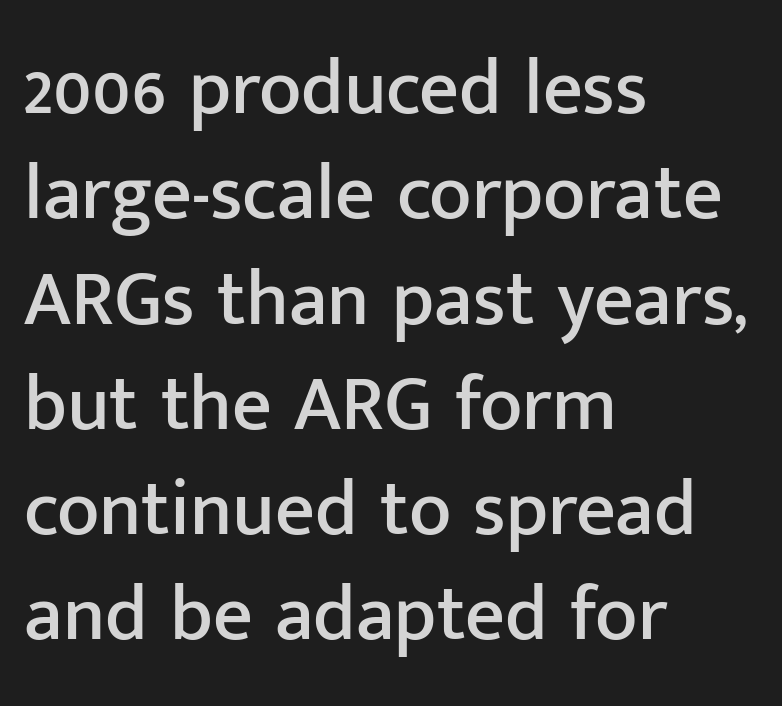
{"serif": "no", "italic": "no", "width": "normal", "stroke_contrast": "low", "x_height": "medium", "monospaced": "no", "underline": "no", "align": "left", "line_spacing": "normal", "line_spacing_ratio": 1.35, "letter_spacing": "normal", "letter_spacing_em": 0.0, "glyph_px": 78}
